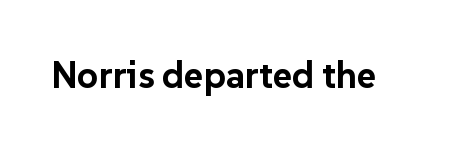
Q: Is the text bold? A: Yes.
Q: Is the text italic (slanted)? A: No, it is upright.
Q: Is the typeface a serif or a sans-serif typeface? A: Sans-serif.
Q: Is the text underlined? A: No.
Q: Is the spacing between letters normal or unusually wide? A: Normal.
Q: Width (condensed, normal, or wide)? A: Normal.
Q: Stroke contrast? A: Low.
Q: x-height? A: Medium.
Q: Monospaced? A: No.
